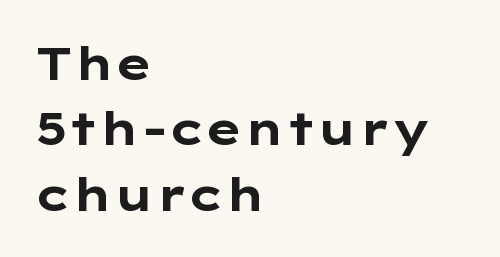
{"serif": "no", "italic": "no", "bold": "yes", "weight": "bold", "width": "wide", "stroke_contrast": "low", "x_height": "medium", "monospaced": "no", "underline": "no", "align": "left", "line_spacing": "normal", "line_spacing_ratio": 1.42, "letter_spacing": "normal", "letter_spacing_em": 0.0, "glyph_px": 46}
